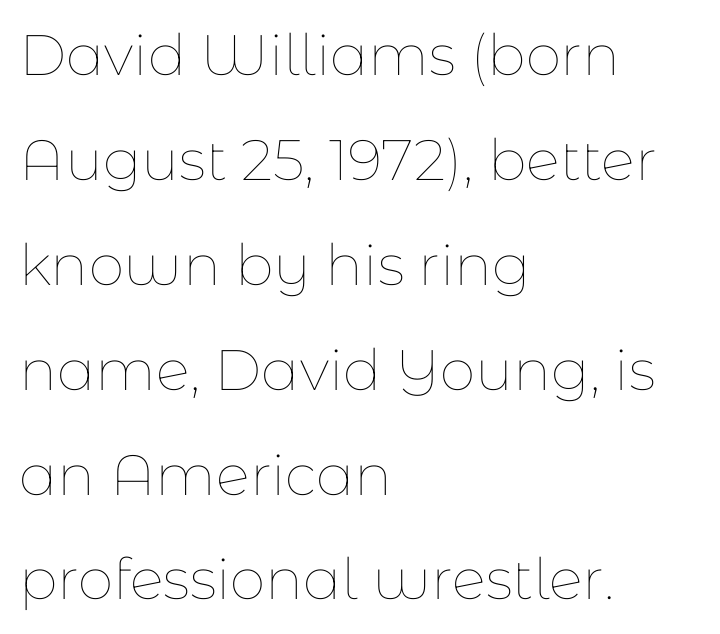
{"italic": "no", "bold": "no", "weight": "thin", "width": "normal", "stroke_contrast": "low", "x_height": "medium", "monospaced": "no", "underline": "no", "align": "left", "line_spacing_ratio": 1.84, "letter_spacing": "normal", "letter_spacing_em": 0.0, "glyph_px": 57}
